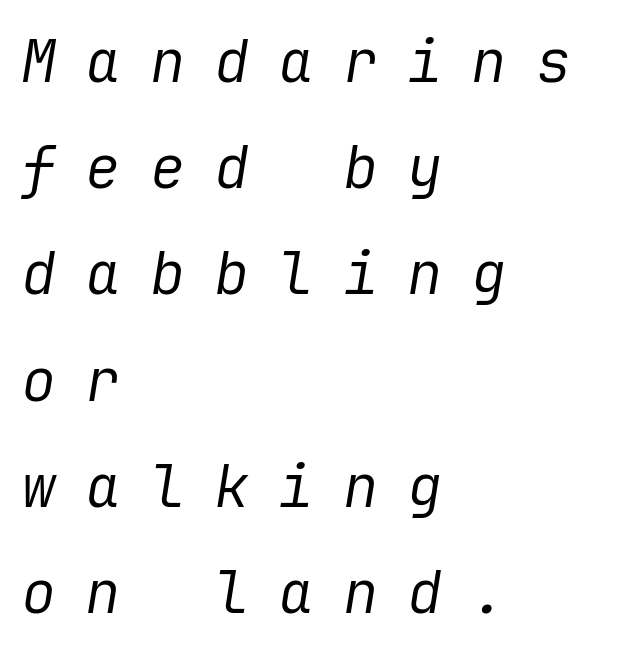
{"italic": "yes", "lean": "right", "slant_degrees": 9, "bold": "no", "weight": "regular", "width": "normal", "stroke_contrast": "low", "x_height": "medium", "underline": "no", "align": "left", "line_spacing_ratio": 1.8, "letter_spacing": "wide", "letter_spacing_em": 0.49, "glyph_px": 59}
